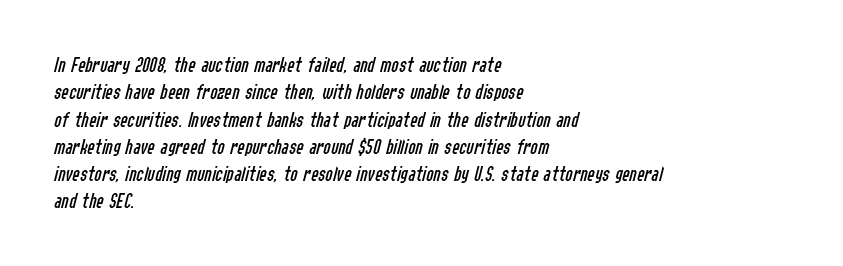
Q: Is the text bold? A: No.
Q: Is the text italic (slanted)? A: Yes, it leans right by about 14 degrees.
Q: Is the text underlined? A: No.
Q: How is the paragraph aligned? A: Left-aligned.
Q: Is the spacing between letters normal or unusually wide? A: Normal.
